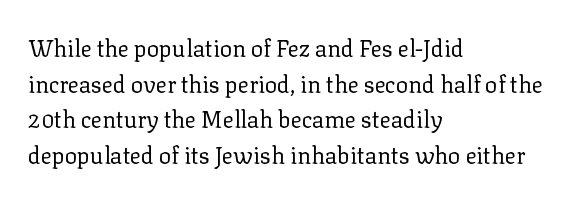
Baseline-to-baseline distance is the conventional proportion of letter height. The passage is arranged the way most books set body copy — flush left. The glyphs are unaccompanied by any horizontal stroke below them. The gaps between neighbouring characters are ordinary and unremarkable.
